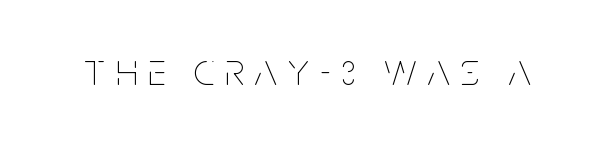
Q: Is the text bold? A: No.
Q: Is the text italic (slanted)? A: No, it is upright.
Q: Is the text underlined? A: No.
Q: Is the spacing between letters normal or unusually wide? A: Unusually wide.
Q: Width (condensed, normal, or wide)? A: Condensed.
Q: Stroke contrast? A: Low.
Q: x-height? A: Large.
Q: Monospaced? A: No.
